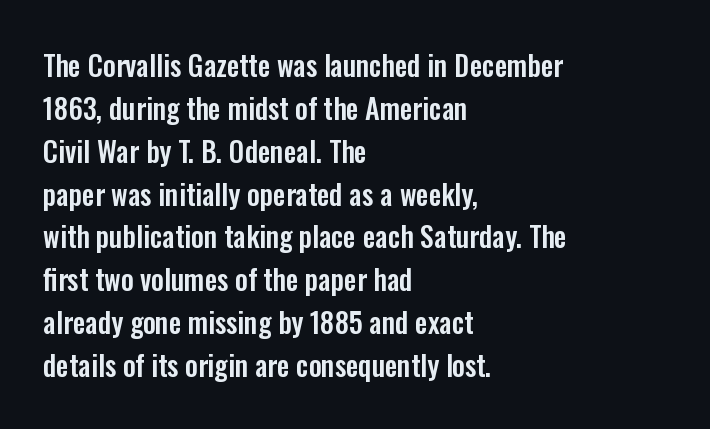
Only glyphs here, with clear space below each row. Unlike italic type, these characters show no tilt at all. A typesetter would label this face a sans. Varying glyph widths throughout — classic text-font behaviour. Short and long lines alike share a common starting point at left.
